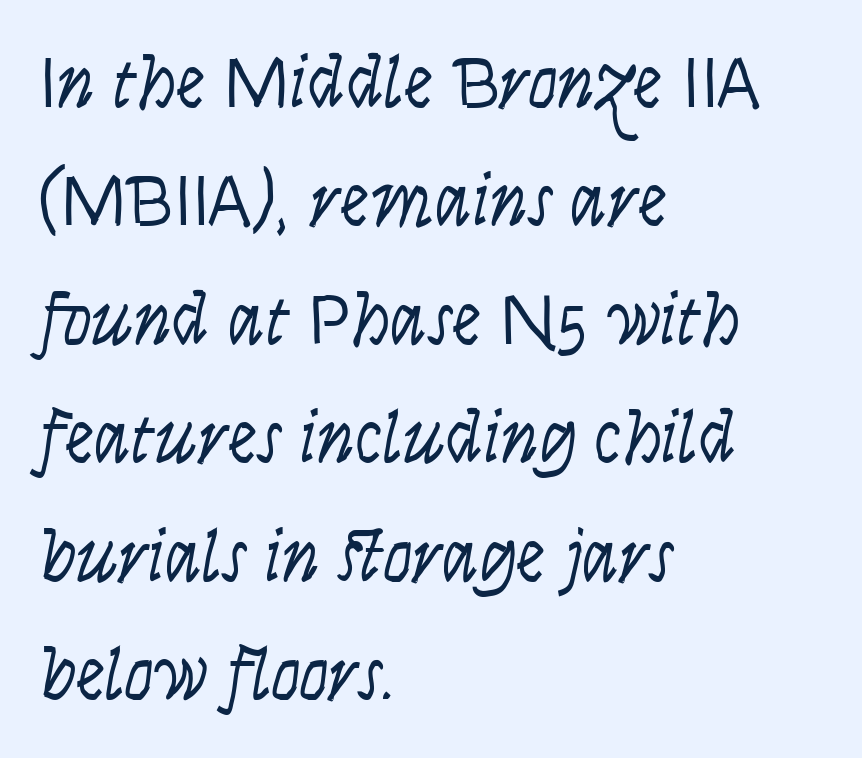
{"italic": "yes", "lean": "right", "slant_degrees": 9, "bold": "no", "weight": "light", "width": "condensed", "stroke_contrast": "low", "x_height": "large", "monospaced": "no", "underline": "no", "align": "left", "line_spacing": "normal", "line_spacing_ratio": 1.6, "letter_spacing": "normal", "letter_spacing_em": 0.0, "glyph_px": 74}
